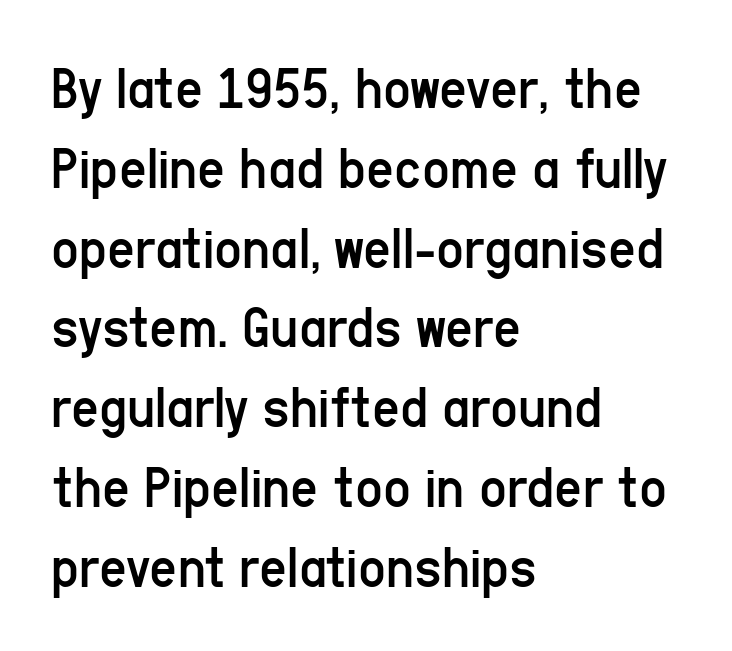
The image shows 60 px regular-weight, condensed sans-serif type, upright; set left-aligned, normal line spacing (1.33x), normal letter spacing, not underlined; low stroke contrast and a medium x-height.
